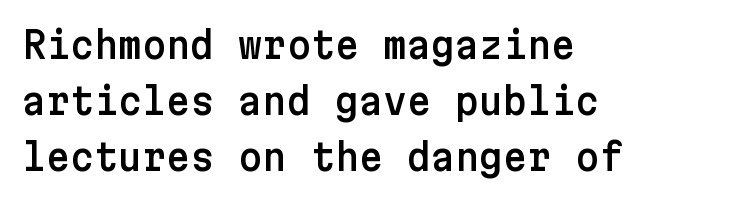
A normal amount of white space separates one row of letters from the next. This is sans-serif lettering, the kind often seen on screens and signage. Posture: upright roman. In CSS terms this would be text-align: left. The letters sit at their default tracking, neither squeezed nor spread.
